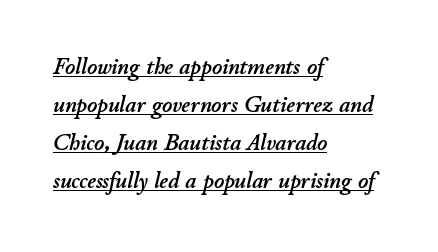
{"italic": "yes", "lean": "right", "slant_degrees": 11, "underline": "yes", "align": "left", "line_spacing": "normal", "line_spacing_ratio": 1.59, "letter_spacing": "normal", "letter_spacing_em": 0.0, "glyph_px": 24}
